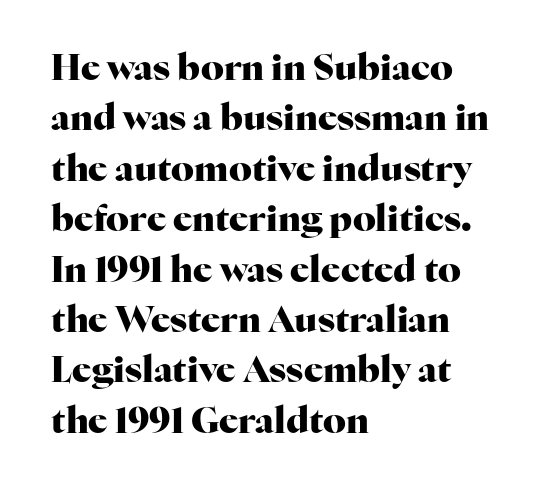
Q: Is the text bold? A: Yes.
Q: Is the text italic (slanted)? A: No, it is upright.
Q: Is the typeface a serif or a sans-serif typeface? A: Serif.
Q: Is the text underlined? A: No.
Q: How is the paragraph aligned? A: Left-aligned.
Q: Is the spacing between letters normal or unusually wide? A: Normal.
Q: Is the spacing between lines tight, normal or loose? A: Normal.
Q: Width (condensed, normal, or wide)? A: Normal.
Q: Stroke contrast? A: High.
Q: x-height? A: Medium.
Q: Monospaced? A: No.
